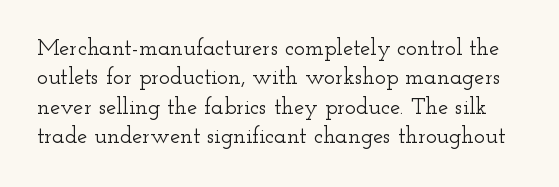
Q: Is the text italic (slanted)? A: No, it is upright.
Q: Is the text underlined? A: No.
Q: Is the spacing between letters normal or unusually wide? A: Normal.
Q: Is the spacing between lines tight, normal or loose? A: Normal.
